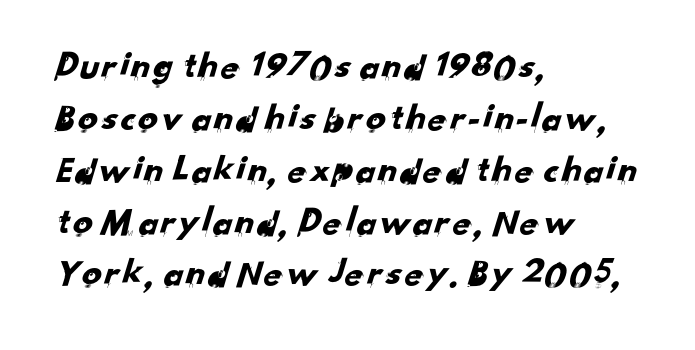
The image shows 39 px sans-serif type; set left-aligned, normal line spacing (1.33x), normal letter spacing, not underlined; low stroke contrast and a small x-height.
